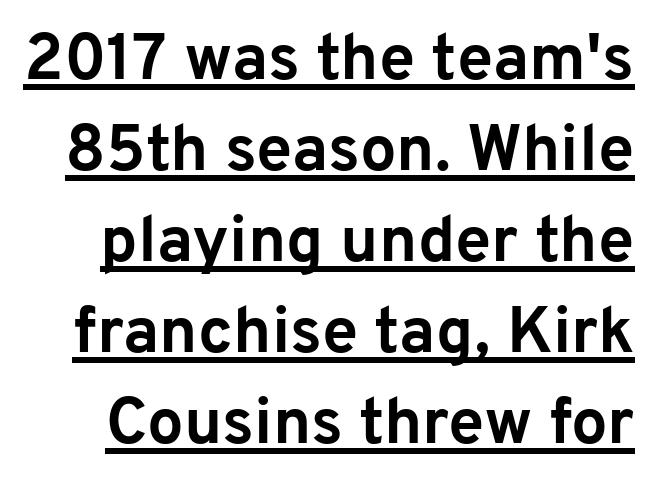
The image shows 65 px bold sans-serif type, upright; set normal line spacing (1.4x), normal letter spacing, underlined; low stroke contrast and a medium x-height.
